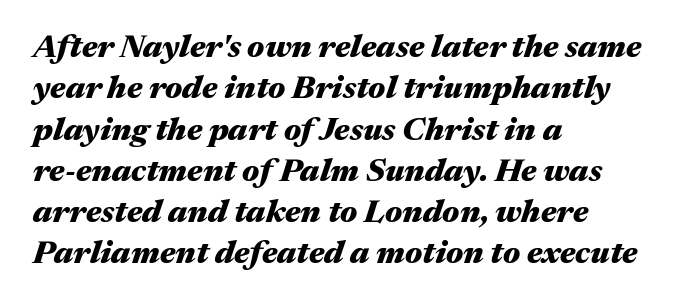
Q: Is the text bold? A: Yes.
Q: Is the text italic (slanted)? A: Yes, it leans right by about 17 degrees.
Q: Is the text underlined? A: No.
Q: How is the paragraph aligned? A: Left-aligned.
Q: Is the spacing between letters normal or unusually wide? A: Normal.
Q: Is the spacing between lines tight, normal or loose? A: Normal.
Q: Width (condensed, normal, or wide)? A: Wide.
Q: Stroke contrast? A: Medium.
Q: x-height? A: Medium.
Q: Monospaced? A: No.
